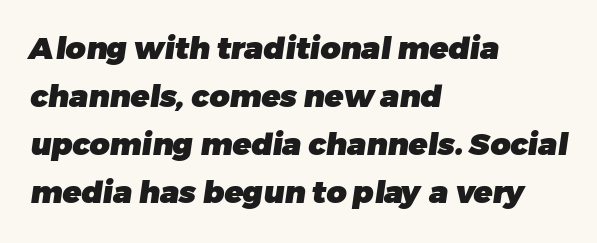
The image shows 31 px heavy sans-serif type; set left-aligned, normal line spacing (1.55x), normal letter spacing, not underlined; low stroke contrast and a medium x-height.
